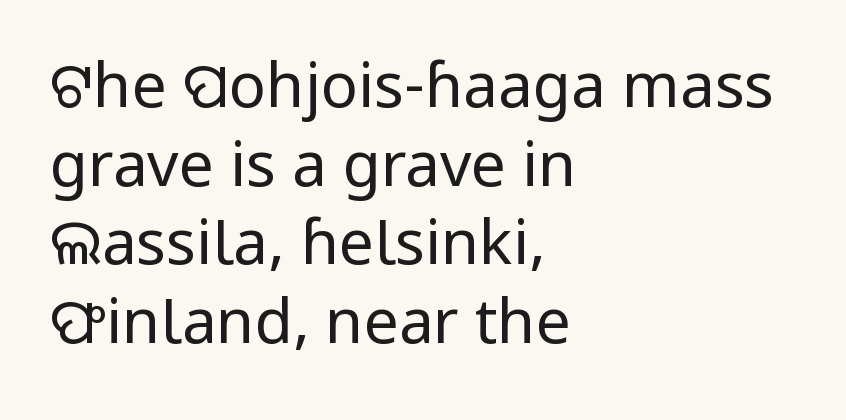
Q: Is the text bold? A: No.
Q: Is the text italic (slanted)? A: No, it is upright.
Q: Is the typeface a serif or a sans-serif typeface? A: Sans-serif.
Q: Is the text underlined? A: No.
Q: How is the paragraph aligned? A: Left-aligned.
Q: Is the spacing between letters normal or unusually wide? A: Normal.
Q: Is the spacing between lines tight, normal or loose? A: Normal.
Q: Width (condensed, normal, or wide)? A: Normal.
Q: Stroke contrast? A: Low.
Q: x-height? A: Medium.
Q: Monospaced? A: No.
